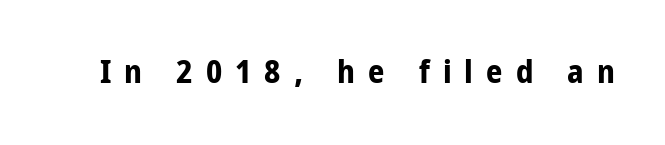
The image shows 32 px bold, condensed sans-serif type, upright; set unusually wide letter spacing (+0.41 em), not underlined; low stroke contrast and a large x-height.
